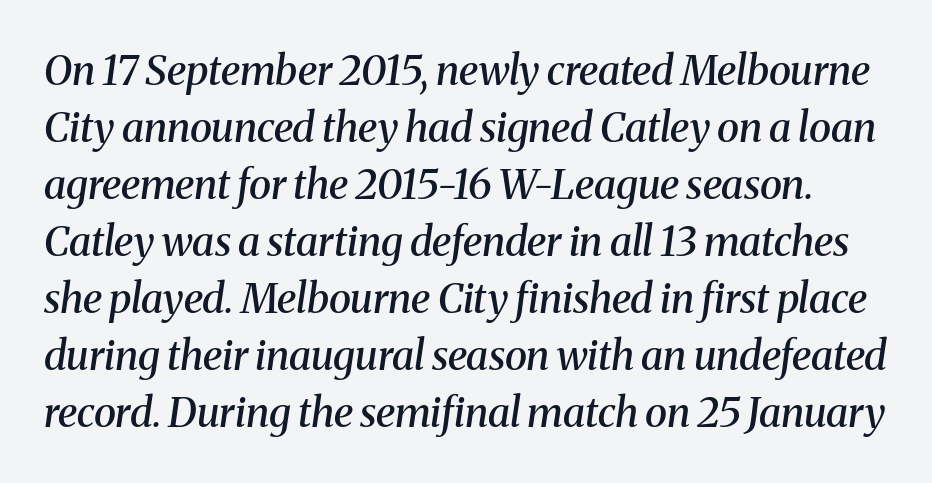
The image shows 41 px semibold serif type, italic (leaning right); set normal line spacing (1.39x), normal letter spacing, not underlined; medium stroke contrast and a medium x-height.
